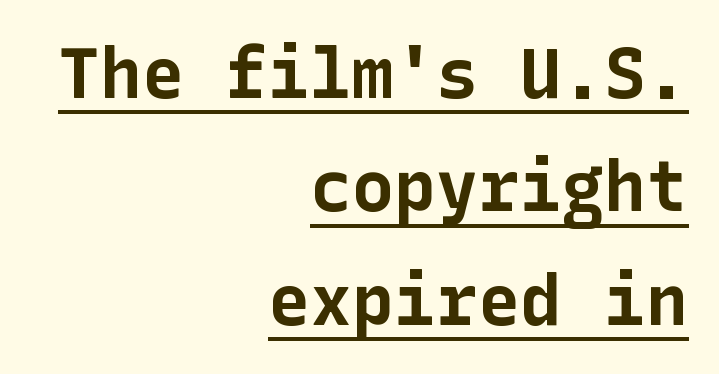
{"serif": "no", "italic": "no", "bold": "yes", "weight": "bold", "width": "normal", "stroke_contrast": "low", "x_height": "medium", "underline": "yes", "align": "right", "line_spacing": "normal", "line_spacing_ratio": 1.62, "letter_spacing": "normal", "letter_spacing_em": 0.0, "glyph_px": 70}
